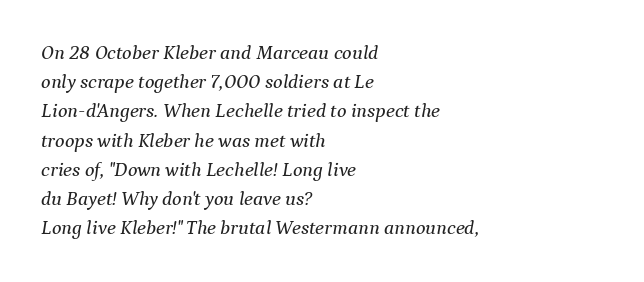
{"italic": "yes", "lean": "right", "slant_degrees": 9, "underline": "no", "align": "left", "line_spacing": "normal", "line_spacing_ratio": 1.46, "letter_spacing": "normal", "letter_spacing_em": 0.0, "glyph_px": 20}
